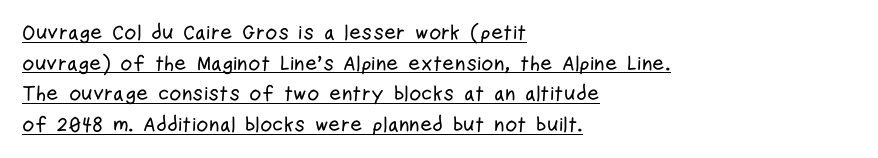
Leading: standard. The typesetter has applied underlining to the passage shown. Short and long lines alike share a common starting point at left. The axis of the letterforms is exactly vertical.
